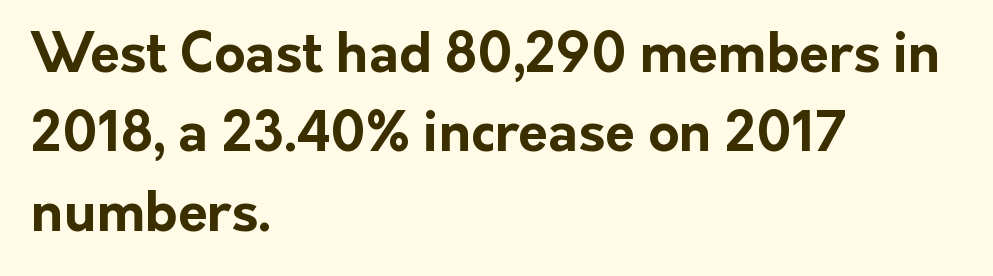
Between one letter and the next there's only the usual sliver of space. Typographically, this falls in the sans-serif category. A bare baseline throughout the passage. This is roman type, the default non-slanted kind.
